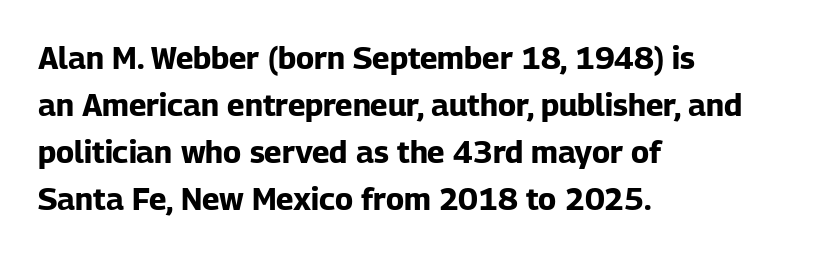
The face used here is proportionally spaced, like ordinary book or web type. Underlining? Definitely not there. The characters look thick and weighty, a clear bold. Characters follow at the spacing the type designer built in. Reading down the block, your eye returns to a fixed left position each line.
